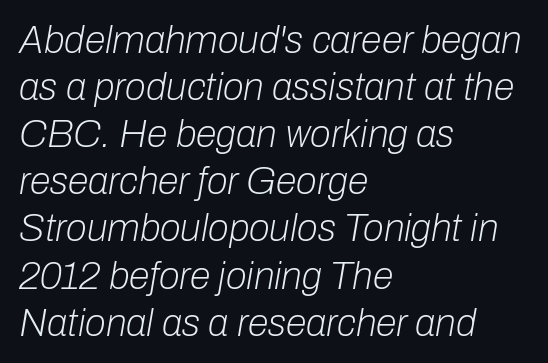
The image shows 38 px light type, italic (leaning right); set left-aligned, line spacing 1.24x, normal letter spacing, not underlined; low stroke contrast and a medium x-height.
